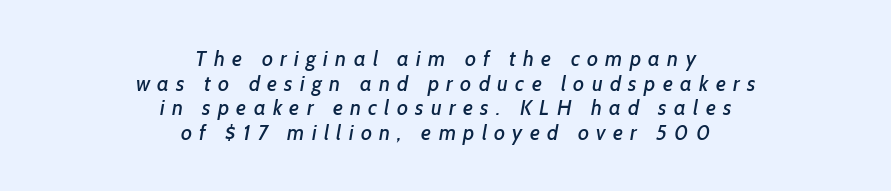
Q: Is the text underlined? A: No.
Q: How is the paragraph aligned? A: Centered.
Q: Is the spacing between letters normal or unusually wide? A: Unusually wide.
